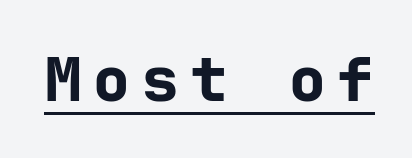
The image shows 61 px bold sans-serif type, upright; set unusually wide letter spacing (+0.2 em), underlined; low stroke contrast and a medium x-height.
